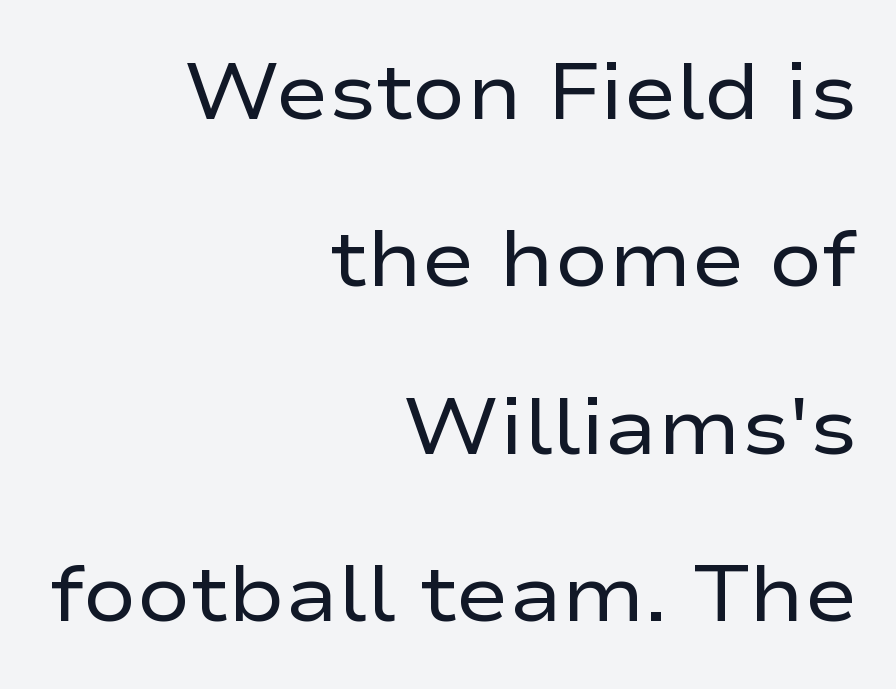
Q: Is the text bold? A: No.
Q: Is the text italic (slanted)? A: No, it is upright.
Q: Is the typeface a serif or a sans-serif typeface? A: Sans-serif.
Q: Is the text underlined? A: No.
Q: How is the paragraph aligned? A: Right-aligned.
Q: Is the spacing between letters normal or unusually wide? A: Normal.
Q: Is the spacing between lines tight, normal or loose? A: Loose.
Q: Width (condensed, normal, or wide)? A: Wide.
Q: Stroke contrast? A: Low.
Q: x-height? A: Medium.
Q: Monospaced? A: No.
